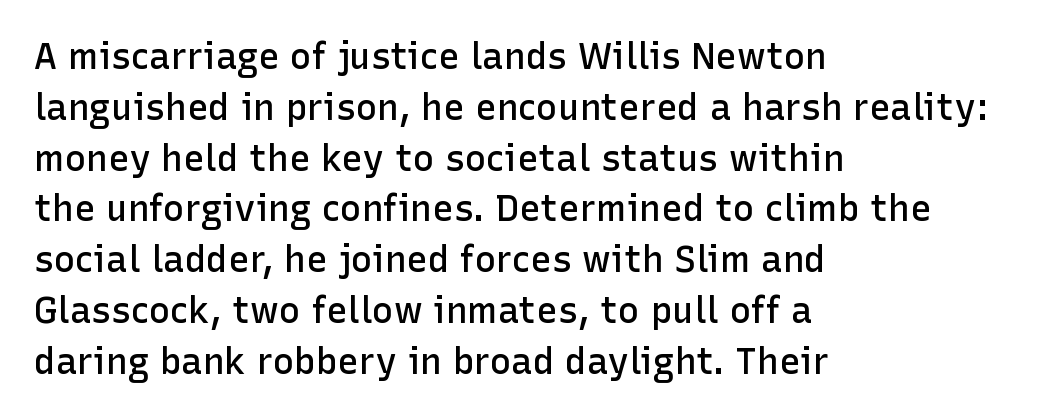
The image shows 36 px semibold sans-serif type, upright; set left-aligned, normal line spacing (1.41x), normal letter spacing, not underlined; low stroke contrast and a medium x-height.
